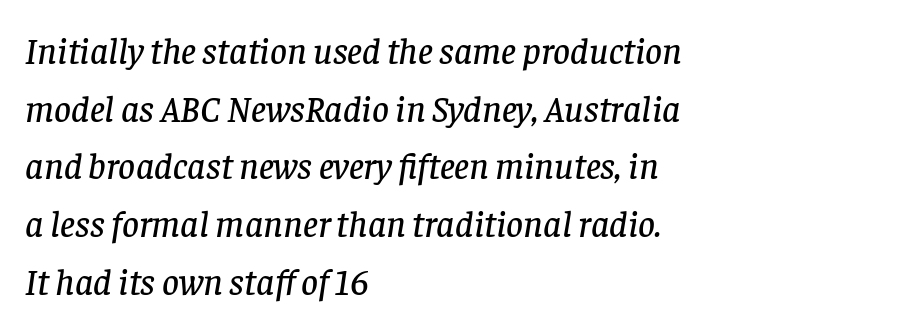
Note the varied advance widths — an 'i' is clearly narrower than an 'm'. The passage shown leans; its letterforms are oblique. Yep, those are serifs on the letters. The designer left line spacing at the default. Just letters on the line, the space beneath them empty. Reading down the block, your eye returns to a fixed left position each line.
